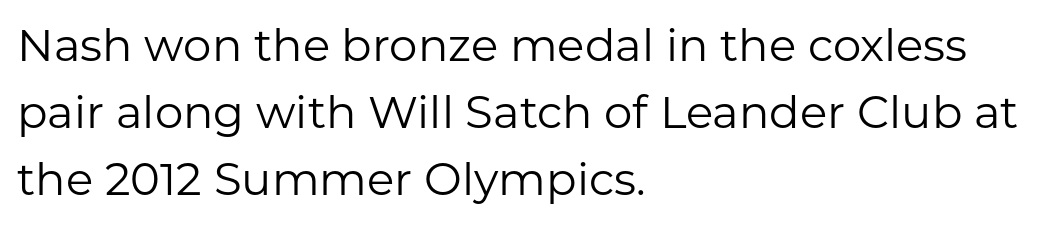
Q: Is the text bold? A: No.
Q: Is the text italic (slanted)? A: No, it is upright.
Q: Is the typeface a serif or a sans-serif typeface? A: Sans-serif.
Q: Is the text underlined? A: No.
Q: How is the paragraph aligned? A: Left-aligned.
Q: Is the spacing between letters normal or unusually wide? A: Normal.
Q: Is the spacing between lines tight, normal or loose? A: Normal.
Q: Width (condensed, normal, or wide)? A: Normal.
Q: Stroke contrast? A: Low.
Q: x-height? A: Medium.
Q: Monospaced? A: No.
